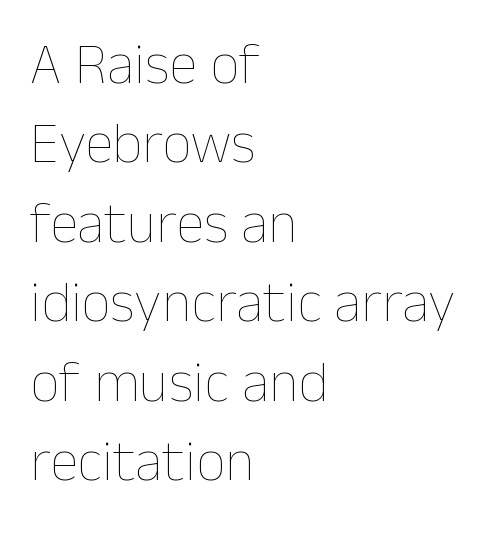
The image shows 58 px thin type, upright; set left-aligned, normal line spacing (1.37x), normal letter spacing, not underlined; low stroke contrast and a medium x-height.
